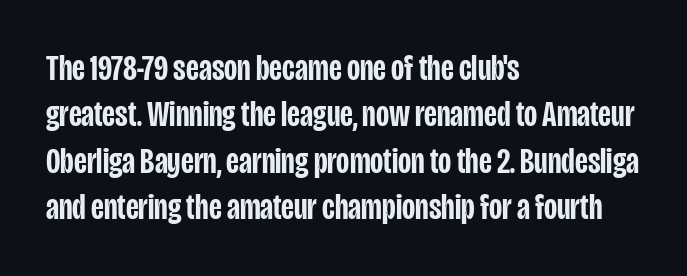
Honestly, there is no underline to notice here at all. How are the letters spaced? Ordinarily, with no added tracking. I'd describe the lettering as semibold — firm but not a full bold. This block has exactly the height ordinary leading produces. Which margin do the lines hug? The left one — the right edge is uneven.
